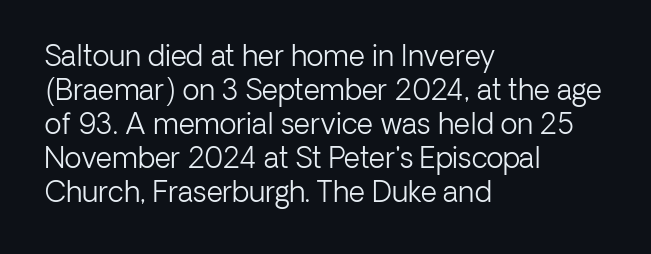
{"serif": "no", "italic": "no", "bold": "no", "weight": "light", "width": "normal", "stroke_contrast": "low", "x_height": "medium", "monospaced": "no", "underline": "no", "align": "left", "line_spacing_ratio": 1.21, "letter_spacing": "normal", "letter_spacing_em": 0.0, "glyph_px": 28}
